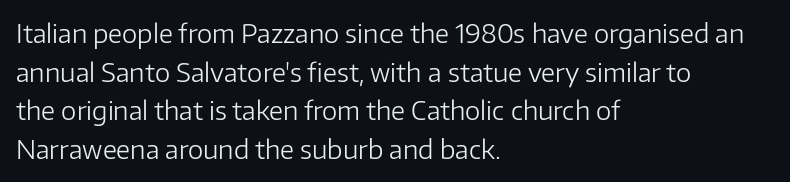
{"italic": "no", "bold": "no", "underline": "no", "align": "left", "line_spacing": "normal", "line_spacing_ratio": 1.49, "letter_spacing": "normal", "letter_spacing_em": 0.0, "glyph_px": 26}
